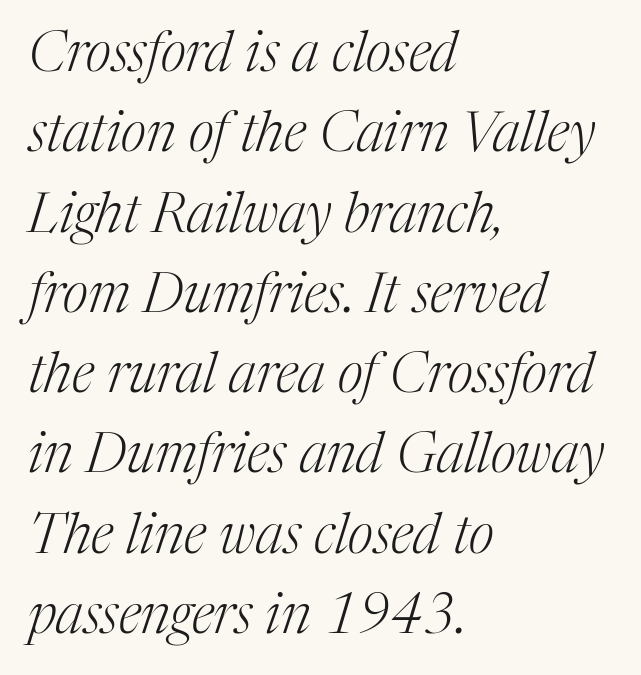
{"serif": "yes", "italic": "yes", "lean": "right", "slant_degrees": 17, "bold": "no", "weight": "light", "width": "normal", "stroke_contrast": "medium", "x_height": "medium", "monospaced": "no", "underline": "no", "align": "left", "line_spacing": "normal", "line_spacing_ratio": 1.46, "letter_spacing": "normal", "letter_spacing_em": 0.0, "glyph_px": 55}
